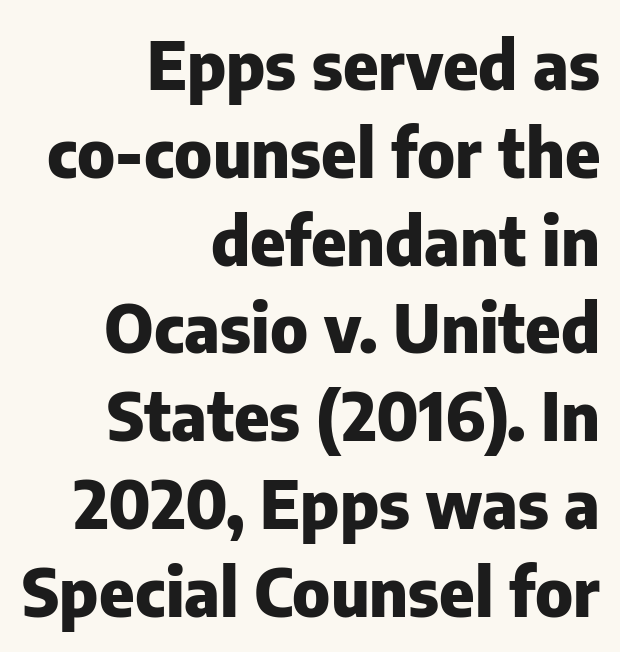
The image shows 67 px heavy sans-serif type, upright; set right-aligned, normal line spacing (1.31x), normal letter spacing, not underlined; low stroke contrast and a medium x-height.
